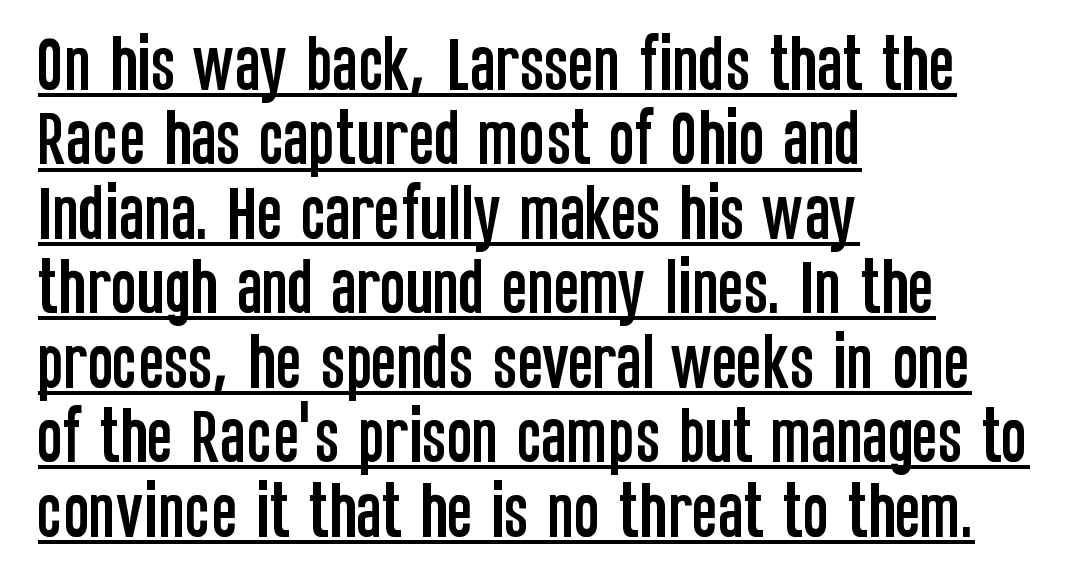
{"serif": "no", "italic": "no", "width": "condensed", "stroke_contrast": "low", "x_height": "large", "monospaced": "no", "underline": "yes", "align": "left", "line_spacing_ratio": 1.22, "letter_spacing": "normal", "letter_spacing_em": 0.0, "glyph_px": 61}
